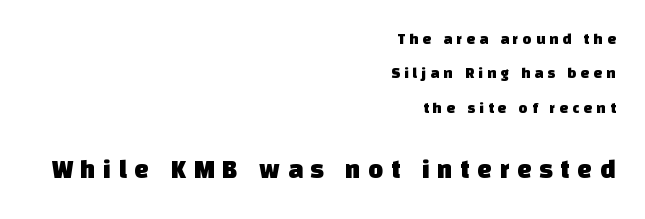
A flush-right, rag-left setting is used for this passage. Leading: increased. Check under the words: just untouched page. In terms of letterspacing, this is a distinctly airy, spread setting. Larger block? The one below; the one above is distinctly smaller.
